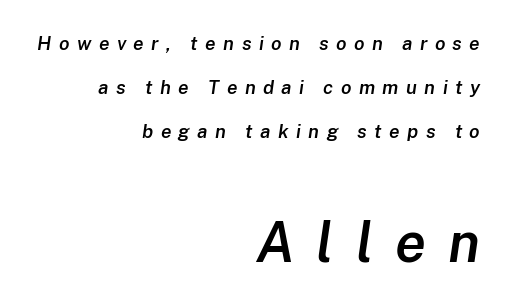
{"italic": "yes", "lean": "right", "slant_degrees": 8, "bold": "semi", "weight": "semibold", "width": "normal", "stroke_contrast": "low", "x_height": "medium", "monospaced": "no", "underline": "no", "align": "right", "line_spacing": "loose", "line_spacing_ratio": 2.32, "letter_spacing": "wide", "letter_spacing_em": 0.39, "larger_block": "second", "size_ratio": 2.95, "glyph_px": 56}
